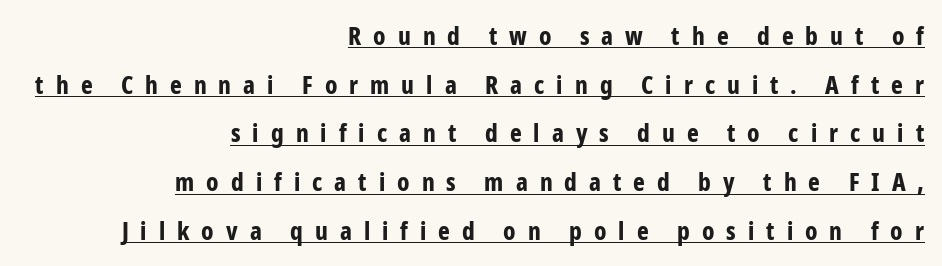
The image shows 25 px bold type, upright; set right-aligned, loose line spacing (1.95x), unusually wide letter spacing (+0.48 em), underlined.
